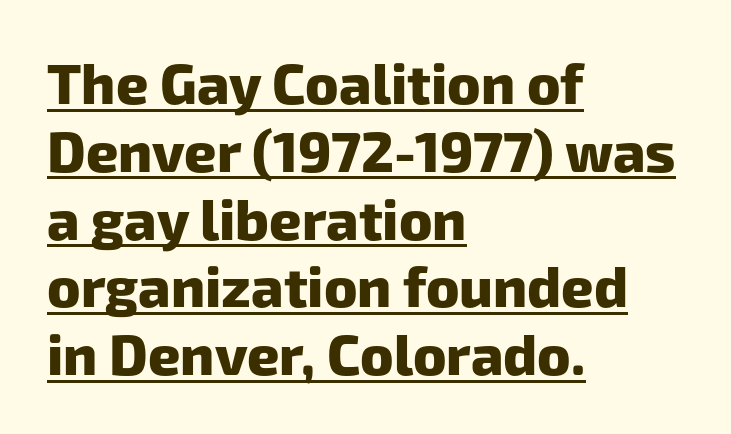
Set as a true bold cut, around the 700 mark. Note the varied advance widths — an 'i' is clearly narrower than an 'm'. The passage shown is typeset with a sans-serif family. These lines are set flush left with a ragged right edge. Decoration check: the copy is underlined. What stands out about the letter spacing? Nothing — it is the standard amount.
